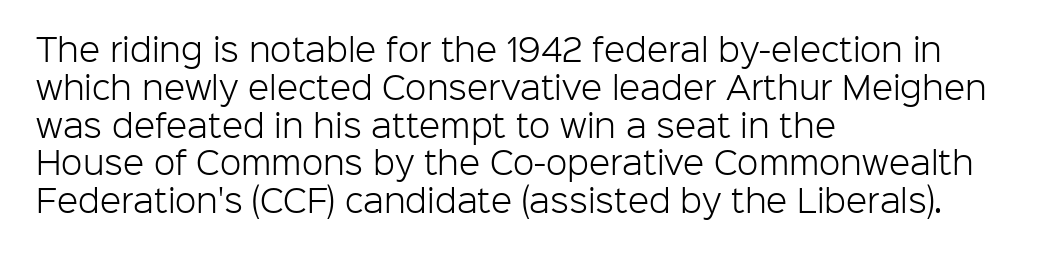
The image shows 31 px light sans-serif type, upright; set left-aligned, line spacing 1.22x, normal letter spacing, not underlined; low stroke contrast and a medium x-height.
